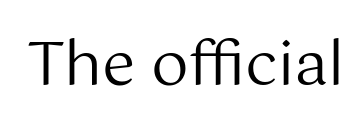
{"serif": "no", "italic": "no", "bold": "no", "weight": "regular", "width": "normal", "stroke_contrast": "medium", "x_height": "medium", "monospaced": "no", "underline": "no", "letter_spacing": "normal", "letter_spacing_em": 0.0, "glyph_px": 60}
